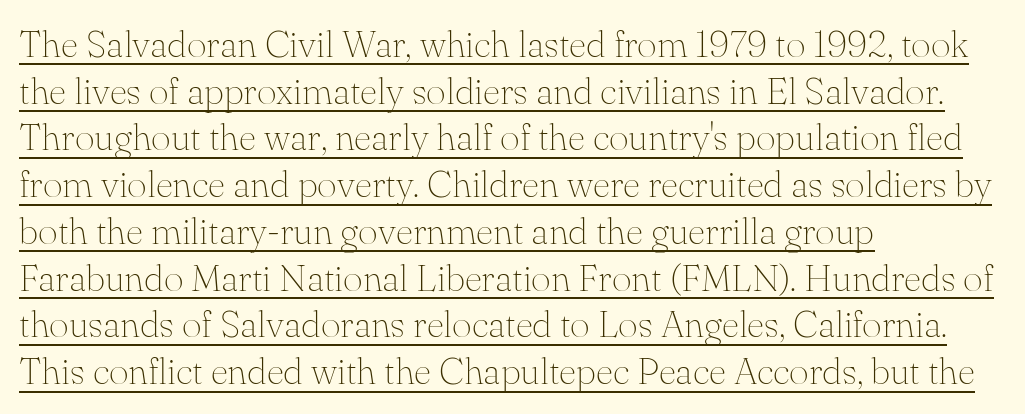
The type sits square on the baseline with zero lean. The face used here is rendered with its standard letterfit. The strokes are not fattened; the text isn't bold. The rendered words wear a rule along their underside. Horizontal alignment here is leftward, the default for most running prose.
